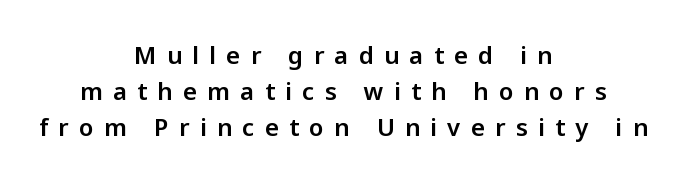
Q: Is the text italic (slanted)? A: No, it is upright.
Q: Is the text underlined? A: No.
Q: How is the paragraph aligned? A: Centered.
Q: Is the spacing between letters normal or unusually wide? A: Unusually wide.
Q: Is the spacing between lines tight, normal or loose? A: Normal.
